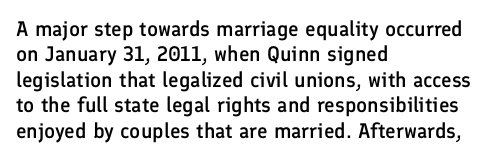
Characters follow at the spacing the type designer built in. Quick note: underline off. Line beginnings align vertically; line endings do not. Does the lettering tilt? It doesn't — this is upright. This is moderately heavy type, rendered in semibold.
